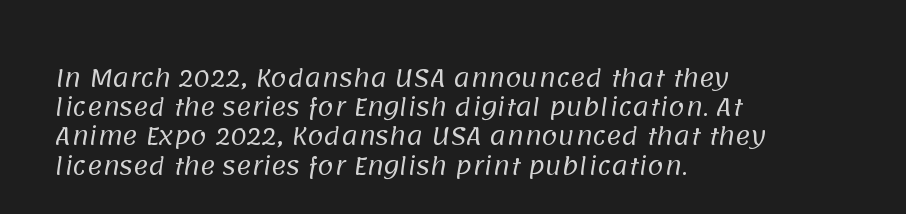
{"bold": "no", "underline": "no", "align": "left", "line_spacing": "normal", "line_spacing_ratio": 1.27, "letter_spacing": "normal", "letter_spacing_em": 0.0, "glyph_px": 23}
